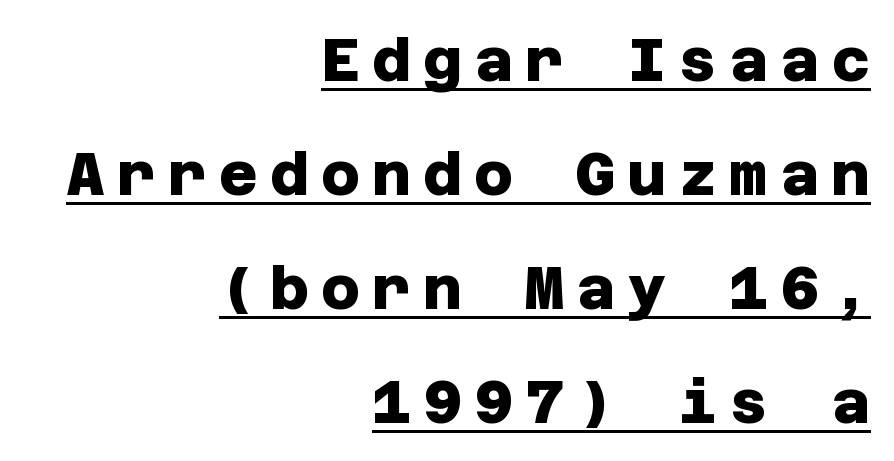
The image shows 60 px heavy sans-serif type; set right-aligned, loose line spacing (1.9x), unusually wide letter spacing (+0.2 em), underlined; low stroke contrast and a large x-height.
